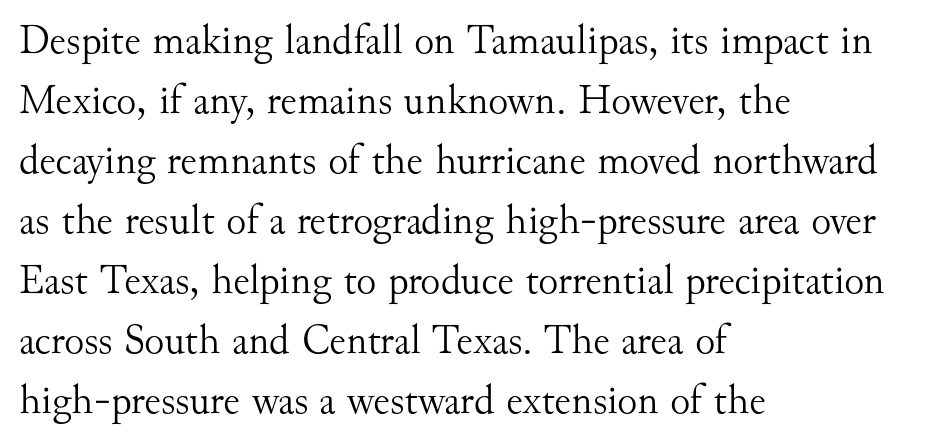
These lines are rendered in a variable-pitch font. Is the letter spacing exaggerated? No — it looks like the ordinary default. What kind of face is this? One with serifs. Alignment: flush left. Leading matches the norm, producing a regular column.
